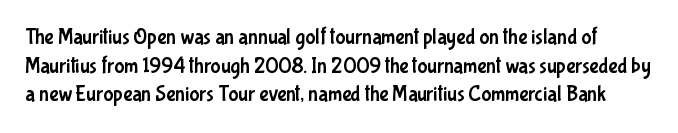
{"italic": "no", "underline": "no", "line_spacing": "normal", "line_spacing_ratio": 1.36, "letter_spacing": "normal", "letter_spacing_em": 0.0, "glyph_px": 21}
